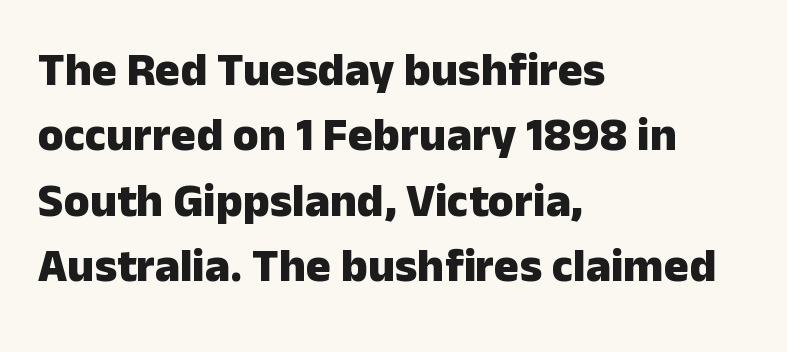
{"serif": "no", "italic": "no", "bold": "yes", "weight": "heavy", "width": "normal", "stroke_contrast": "low", "x_height": "medium", "monospaced": "no", "underline": "no", "align": "left", "line_spacing": "normal", "line_spacing_ratio": 1.39, "letter_spacing": "normal", "letter_spacing_em": 0.0, "glyph_px": 47}
